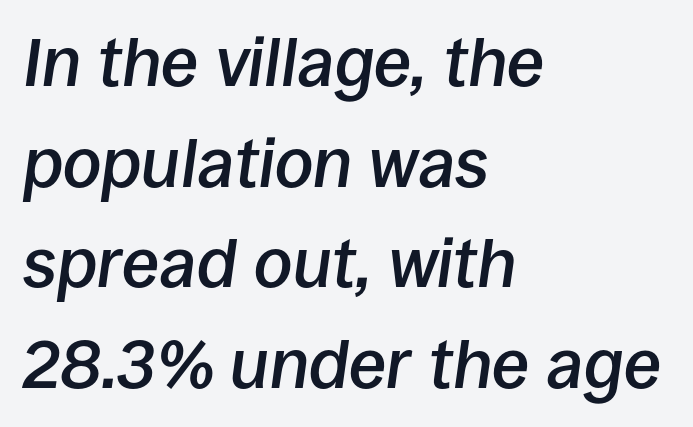
No extra tracking has been applied to these lines. Tall strokes in this sample are angled rather than plumb. Look at the stroke-to-counter ratio: somewhat heavy, a semibold. The space between consecutive lines is moderate. Has an underline been added? It has not.
